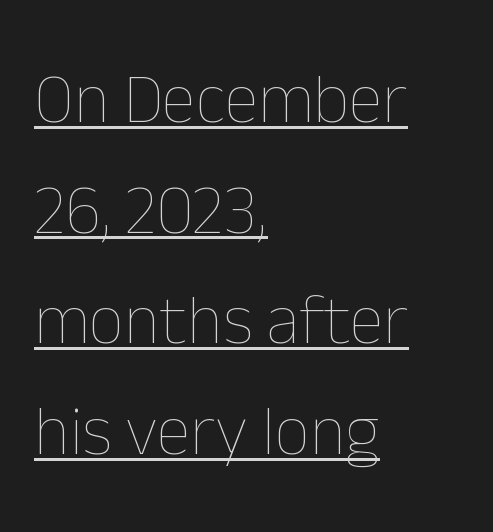
How would I describe the line gaps? Plain and ordinary. Short and long lines alike share a common starting point at left. Spacing verdict: proportional, widths tailored to each character. Notice how the stems are strictly vertical — no italics here. Honestly, the underline is the first thing you notice here.
